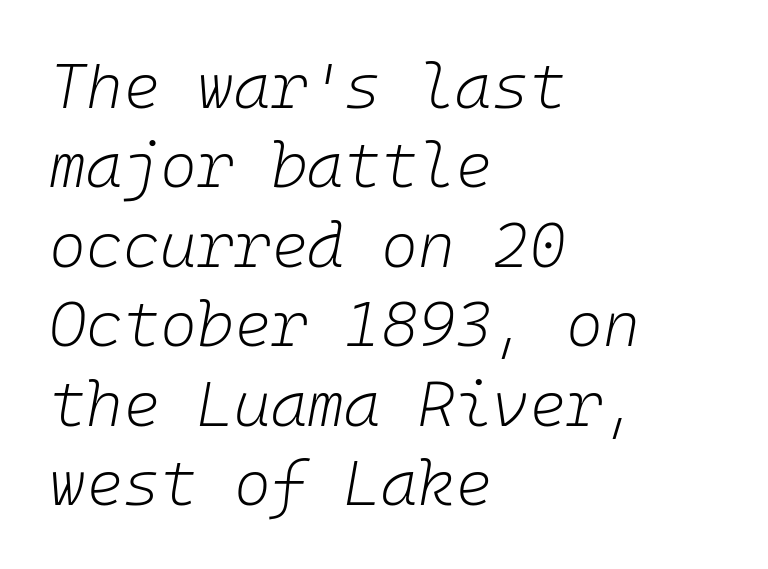
{"italic": "yes", "lean": "right", "slant_degrees": 10, "bold": "no", "weight": "light", "width": "normal", "stroke_contrast": "low", "x_height": "medium", "underline": "no", "align": "left", "line_spacing": "normal", "line_spacing_ratio": 1.26, "letter_spacing": "normal", "letter_spacing_em": 0.0, "glyph_px": 63}
